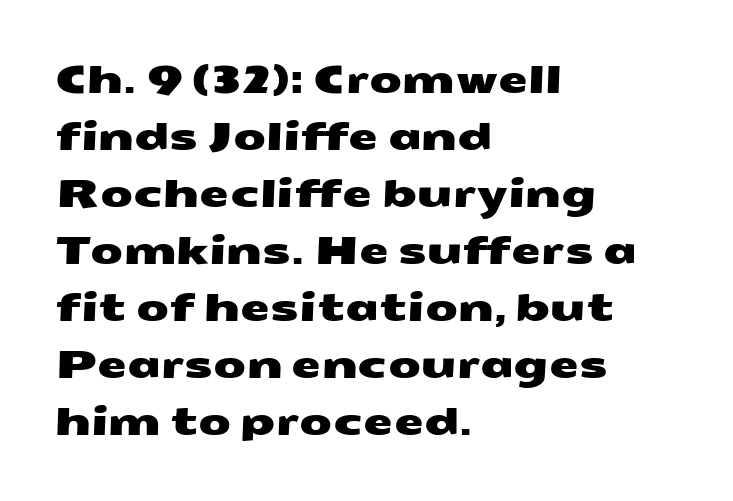
Caption: multi-line text, flush left, ragged right. Does extra space separate the letters? No, they use regular spacing. The specimen omits any rule beneath the text block's lines. The type family on display is of the sans-serif kind. Horizontal bands of white between lines are of average thickness.
